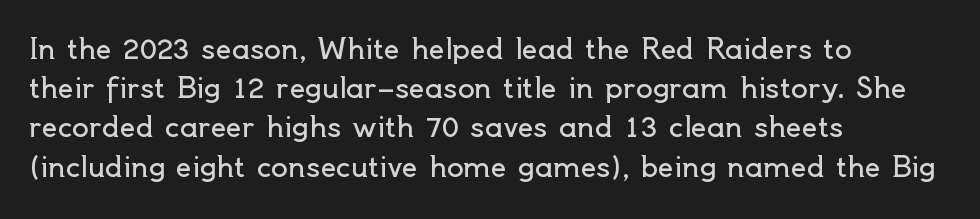
{"serif": "no", "italic": "no", "bold": "no", "weight": "regular", "width": "normal", "x_height": "small", "monospaced": "no", "underline": "no", "align": "left", "line_spacing": "normal", "line_spacing_ratio": 1.4, "letter_spacing": "normal", "letter_spacing_em": 0.0, "glyph_px": 28}
